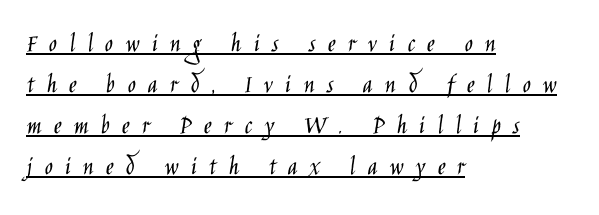
Is the stroke heavy? The answer is a plain regular-or-lighter. The paragraph shown leans on its left margin. Interline gaps are of average width in this sample.
